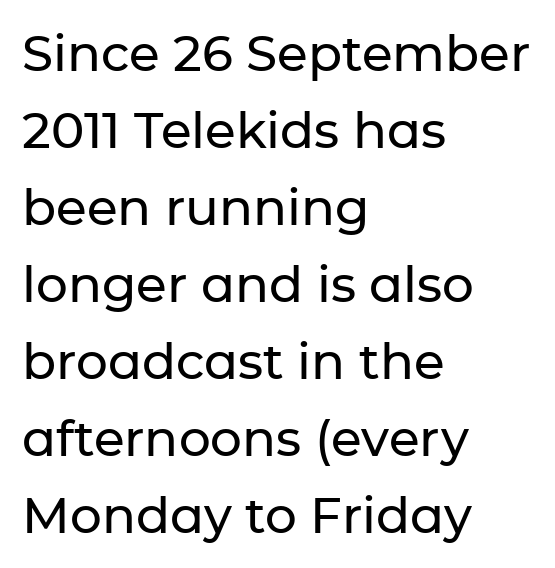
Q: Is the text italic (slanted)? A: No, it is upright.
Q: Is the typeface a serif or a sans-serif typeface? A: Sans-serif.
Q: Is the text underlined? A: No.
Q: How is the paragraph aligned? A: Left-aligned.
Q: Is the spacing between letters normal or unusually wide? A: Normal.
Q: Is the spacing between lines tight, normal or loose? A: Normal.
Q: Width (condensed, normal, or wide)? A: Normal.
Q: Stroke contrast? A: Low.
Q: x-height? A: Medium.
Q: Monospaced? A: No.
